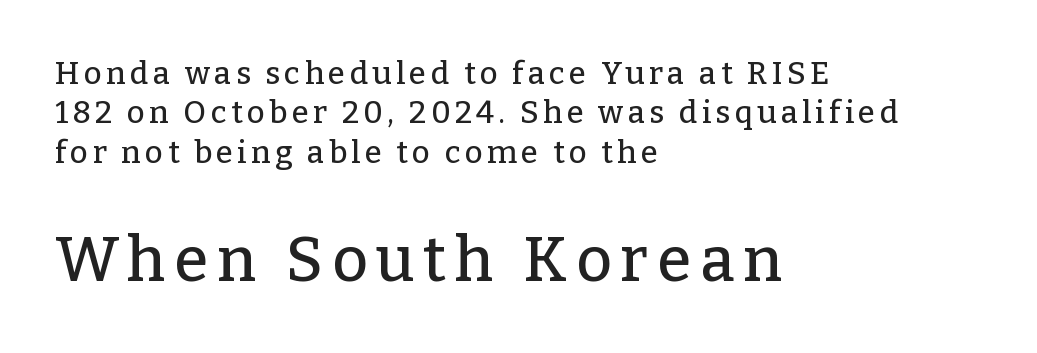
The image shows 62 px serif type, upright; set left-aligned, normal line spacing (1.27x), not underlined; the second (bottom) block is 2.0x larger; low stroke contrast and a medium x-height.
